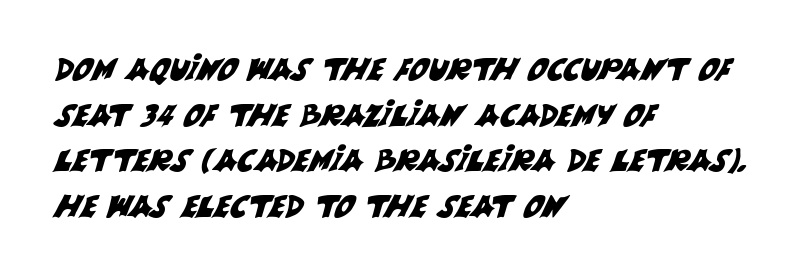
{"serif": "no", "width": "normal", "stroke_contrast": "medium", "x_height": "large", "monospaced": "no", "underline": "no", "align": "left", "line_spacing": "normal", "line_spacing_ratio": 1.47, "letter_spacing": "normal", "letter_spacing_em": 0.0, "glyph_px": 31}
